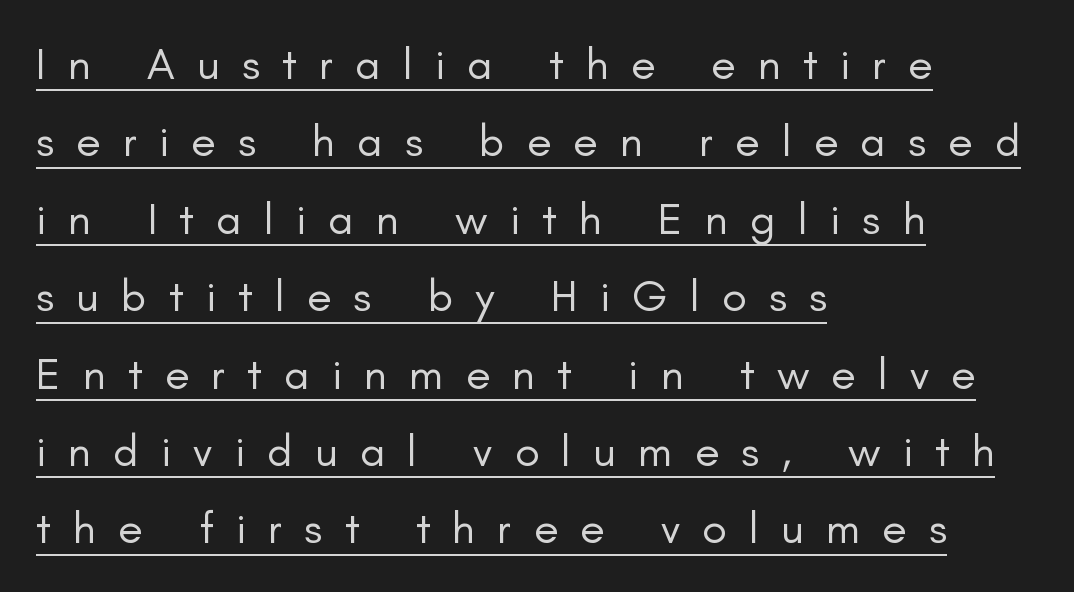
The image shows 45 px regular-weight sans-serif type, upright; set left-aligned, line spacing 1.72x, unusually wide letter spacing (+0.49 em), underlined; low stroke contrast and a small x-height.
